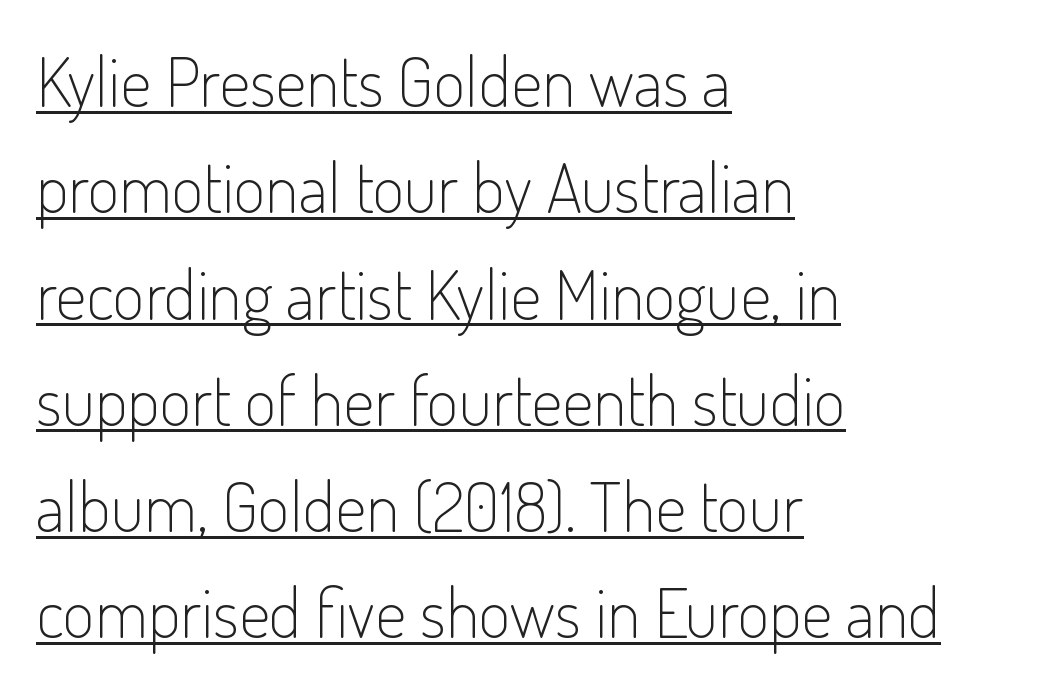
{"serif": "no", "italic": "no", "bold": "no", "weight": "light", "width": "condensed", "stroke_contrast": "low", "x_height": "small", "monospaced": "no", "underline": "yes", "align": "left", "line_spacing": "normal", "line_spacing_ratio": 1.54, "letter_spacing": "normal", "letter_spacing_em": 0.0, "glyph_px": 69}
